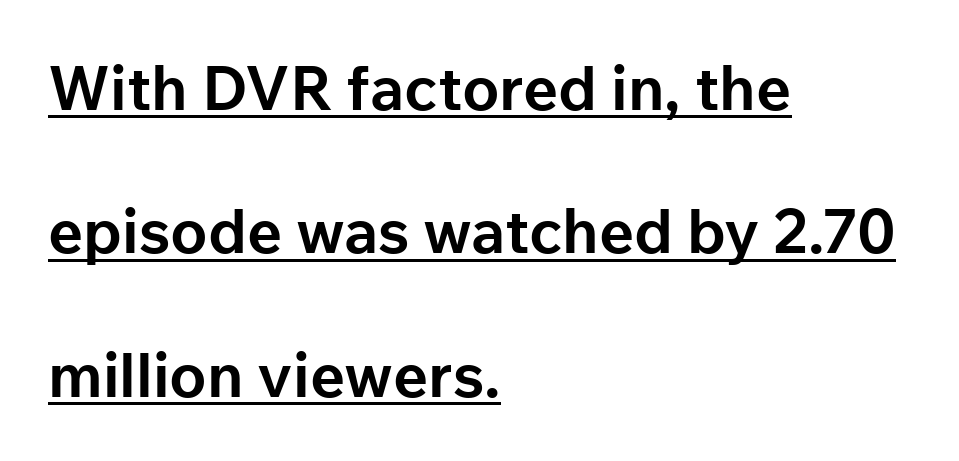
{"serif": "no", "italic": "no", "bold": "yes", "weight": "bold", "width": "normal", "stroke_contrast": "low", "x_height": "medium", "monospaced": "no", "underline": "yes", "align": "left", "line_spacing": "loose", "line_spacing_ratio": 2.35, "letter_spacing": "normal", "letter_spacing_em": 0.0, "glyph_px": 61}
